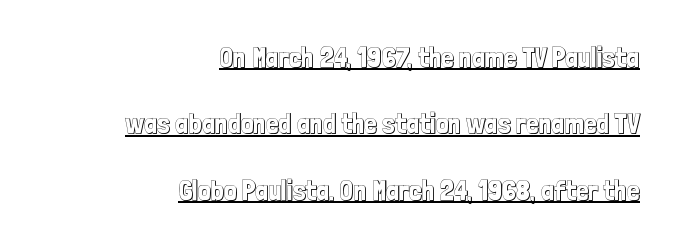
Q: Is the text italic (slanted)? A: No, it is upright.
Q: Is the text underlined? A: Yes.
Q: How is the paragraph aligned? A: Right-aligned.
Q: Is the spacing between letters normal or unusually wide? A: Normal.
Q: Is the spacing between lines tight, normal or loose? A: Loose.
Q: Width (condensed, normal, or wide)? A: Condensed.
Q: x-height? A: Medium.
Q: Monospaced? A: No.
